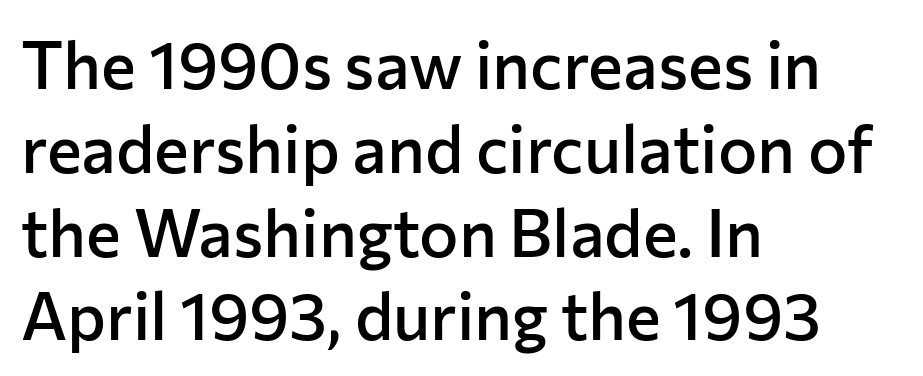
Q: Is the text bold? A: Semi-bold.
Q: Is the text italic (slanted)? A: No, it is upright.
Q: Is the typeface a serif or a sans-serif typeface? A: Sans-serif.
Q: Is the text underlined? A: No.
Q: How is the paragraph aligned? A: Left-aligned.
Q: Is the spacing between letters normal or unusually wide? A: Normal.
Q: Is the spacing between lines tight, normal or loose? A: Normal.
Q: Width (condensed, normal, or wide)? A: Normal.
Q: Stroke contrast? A: Low.
Q: x-height? A: Medium.
Q: Monospaced? A: No.
